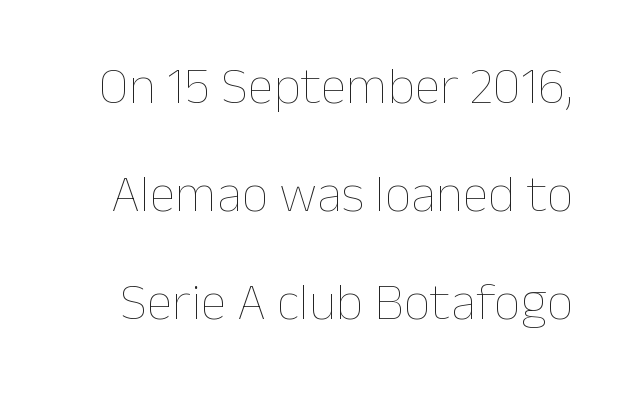
Q: Is the text bold? A: No.
Q: Is the text italic (slanted)? A: No, it is upright.
Q: Is the text underlined? A: No.
Q: Is the spacing between letters normal or unusually wide? A: Normal.
Q: Is the spacing between lines tight, normal or loose? A: Loose.
Q: Width (condensed, normal, or wide)? A: Normal.
Q: Stroke contrast? A: Low.
Q: x-height? A: Medium.
Q: Monospaced? A: No.
